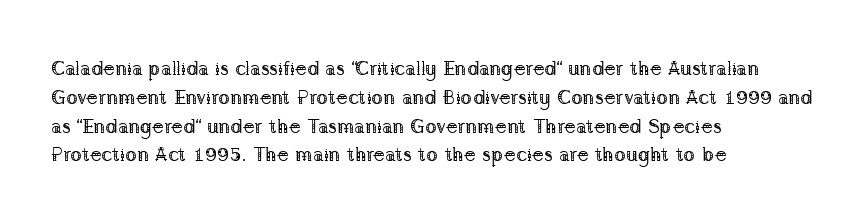
The image shows 20 px text type, upright; set left-aligned, normal line spacing (1.44x), normal letter spacing, not underlined.
